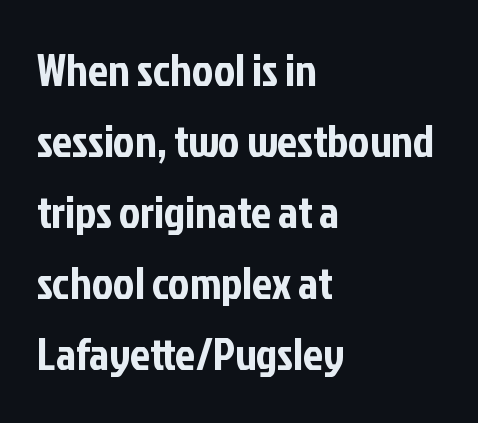
Q: Is the text italic (slanted)? A: No, it is upright.
Q: Is the typeface a serif or a sans-serif typeface? A: Sans-serif.
Q: Is the text underlined? A: No.
Q: How is the paragraph aligned? A: Left-aligned.
Q: Is the spacing between letters normal or unusually wide? A: Normal.
Q: Is the spacing between lines tight, normal or loose? A: Normal.
Q: Width (condensed, normal, or wide)? A: Condensed.
Q: Stroke contrast? A: Low.
Q: x-height? A: Medium.
Q: Monospaced? A: No.
